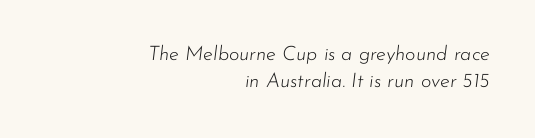
The image shows 20 px text type, italic (leaning right); set right-aligned, normal line spacing (1.36x), normal letter spacing, not underlined.
